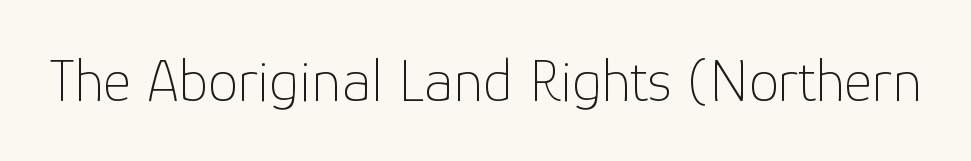
Q: Is the text bold? A: No.
Q: Is the text italic (slanted)? A: No, it is upright.
Q: Is the typeface a serif or a sans-serif typeface? A: Sans-serif.
Q: Is the text underlined? A: No.
Q: Is the spacing between letters normal or unusually wide? A: Normal.
Q: Width (condensed, normal, or wide)? A: Normal.
Q: Stroke contrast? A: Low.
Q: x-height? A: Medium.
Q: Monospaced? A: No.
